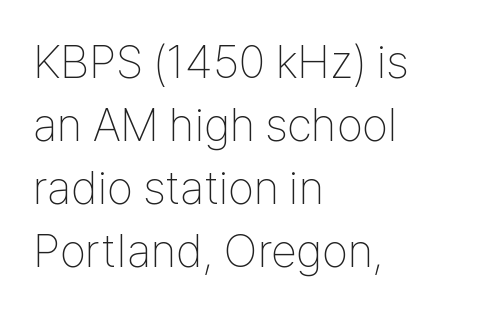
The tracking reads as untouched default to a designer's eye. Each new line begins a customary step beneath the previous one. Nope, no serifs anywhere on these letters. Character widths vary here, with narrow letters taking less room than wide ones.
